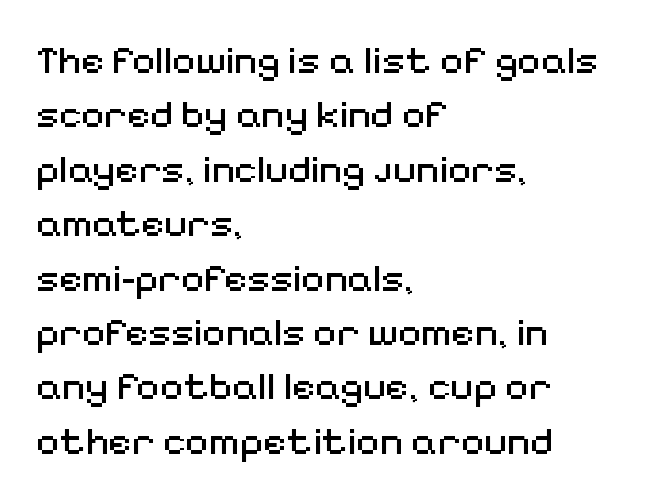
I'd call this a sans setting — the letters go barefoot. The strip under each line holds only bare page. The line texture is even and compact thanks to regular tracking. Each line starts at the same left margin while the right side varies. How would I describe the line gaps? Plain and ordinary.
